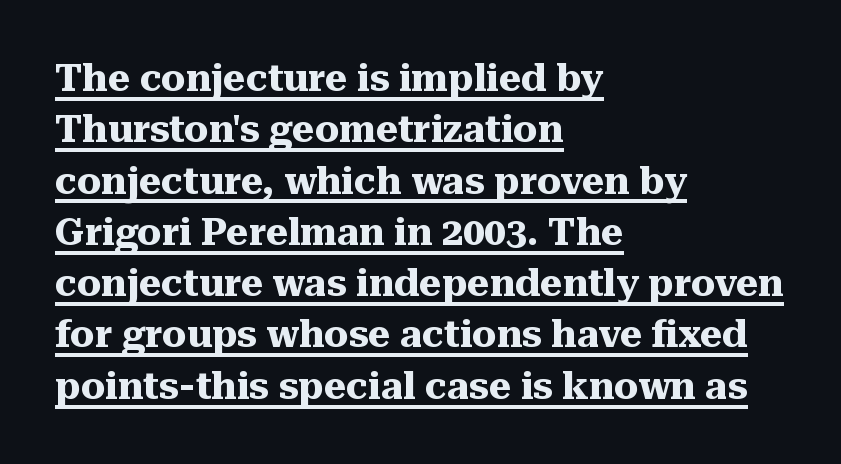
{"serif": "yes", "italic": "no", "bold": "yes", "weight": "heavy", "width": "normal", "stroke_contrast": "medium", "x_height": "medium", "monospaced": "no", "underline": "yes", "align": "left", "line_spacing": "normal", "line_spacing_ratio": 1.35, "letter_spacing": "normal", "letter_spacing_em": 0.0, "glyph_px": 38}
